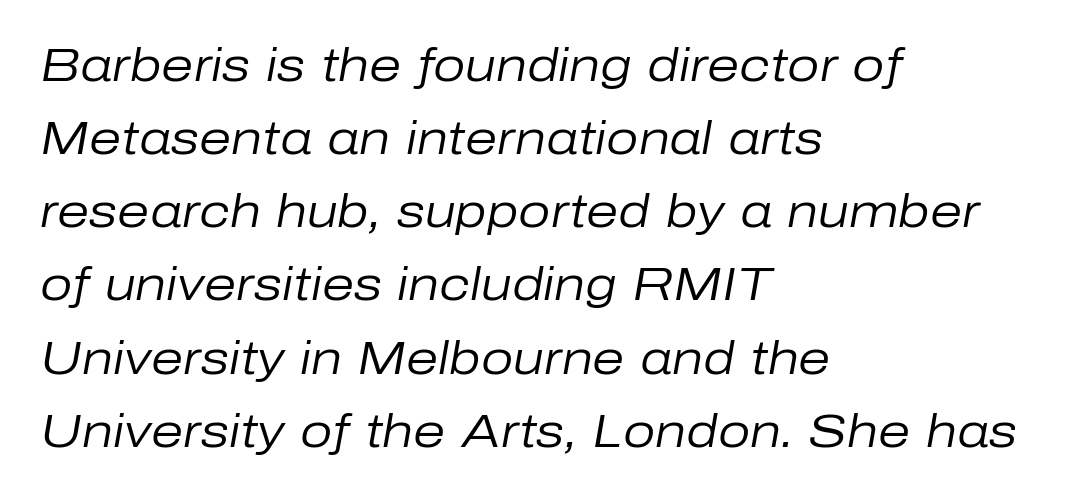
The image shows 46 px regular-weight type, italic (leaning right); set left-aligned, normal line spacing (1.59x), normal letter spacing, not underlined; low stroke contrast and a medium x-height.
